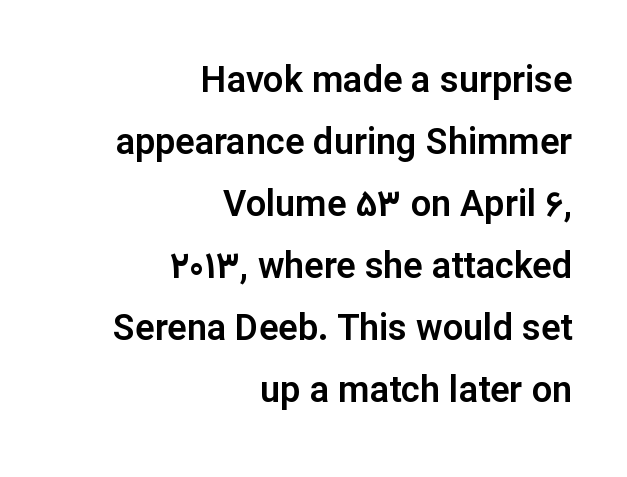
{"serif": "no", "italic": "no", "width": "normal", "stroke_contrast": "low", "x_height": "medium", "monospaced": "no", "underline": "no", "align": "right", "line_spacing_ratio": 1.72, "letter_spacing": "normal", "letter_spacing_em": 0.0, "glyph_px": 36}
